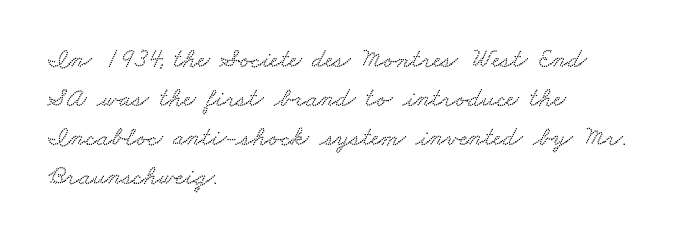
The image shows 27 px text type; set left-aligned, normal line spacing (1.44x), normal letter spacing, not underlined.
